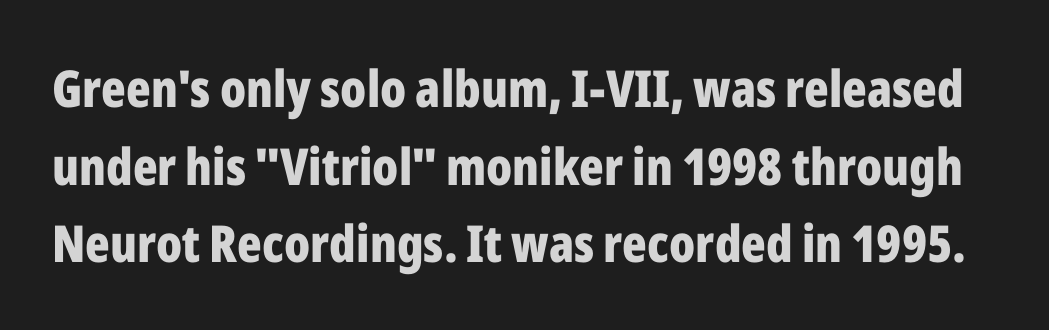
Q: Is the text bold? A: Yes.
Q: Is the text italic (slanted)? A: No, it is upright.
Q: Is the typeface a serif or a sans-serif typeface? A: Sans-serif.
Q: Is the text underlined? A: No.
Q: Is the spacing between letters normal or unusually wide? A: Normal.
Q: Is the spacing between lines tight, normal or loose? A: Normal.
Q: Width (condensed, normal, or wide)? A: Condensed.
Q: Stroke contrast? A: Low.
Q: x-height? A: Medium.
Q: Monospaced? A: No.
